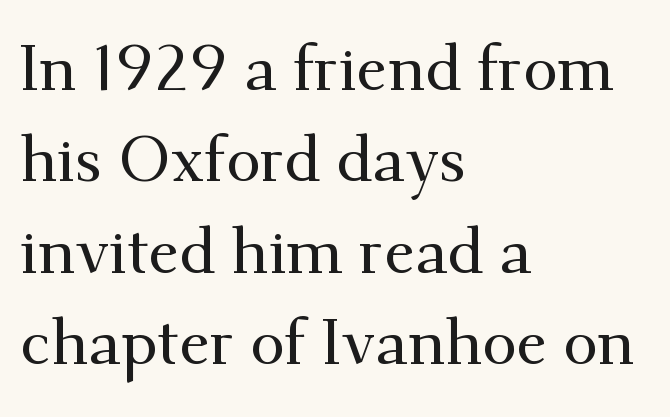
Q: Is the text italic (slanted)? A: No, it is upright.
Q: Is the typeface a serif or a sans-serif typeface? A: Serif.
Q: Is the text underlined? A: No.
Q: How is the paragraph aligned? A: Left-aligned.
Q: Is the spacing between letters normal or unusually wide? A: Normal.
Q: Is the spacing between lines tight, normal or loose? A: Normal.
Q: Width (condensed, normal, or wide)? A: Normal.
Q: Stroke contrast? A: Medium.
Q: x-height? A: Small.
Q: Monospaced? A: No.
